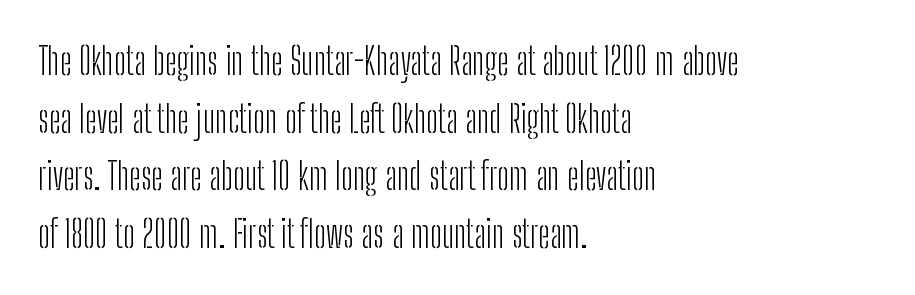
{"serif": "no", "italic": "no", "bold": "no", "weight": "light", "width": "condensed", "stroke_contrast": "low", "x_height": "medium", "monospaced": "no", "underline": "no", "align": "left", "line_spacing": "normal", "line_spacing_ratio": 1.56, "letter_spacing": "normal", "letter_spacing_em": 0.0, "glyph_px": 37}
